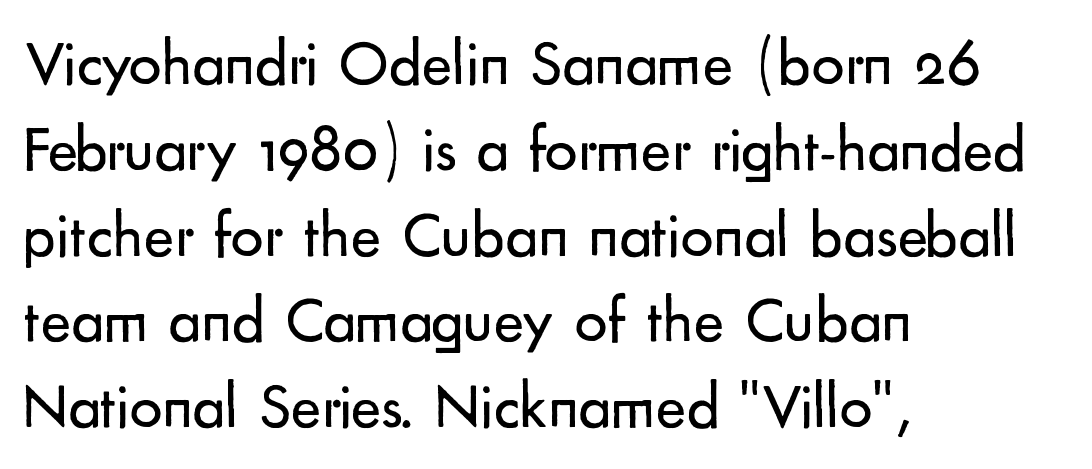
The image shows 65 px regular-weight sans-serif type, upright; set left-aligned, normal line spacing (1.32x), normal letter spacing, not underlined; low stroke contrast and a small x-height.
